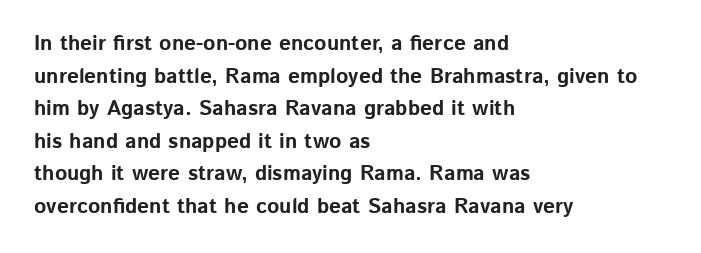
The rendering anchors every line to the left-hand side. In terms of posture, this sample is upright. This sample uses plain, unmodified letter spacing. The gap between lines stays unmarked.
